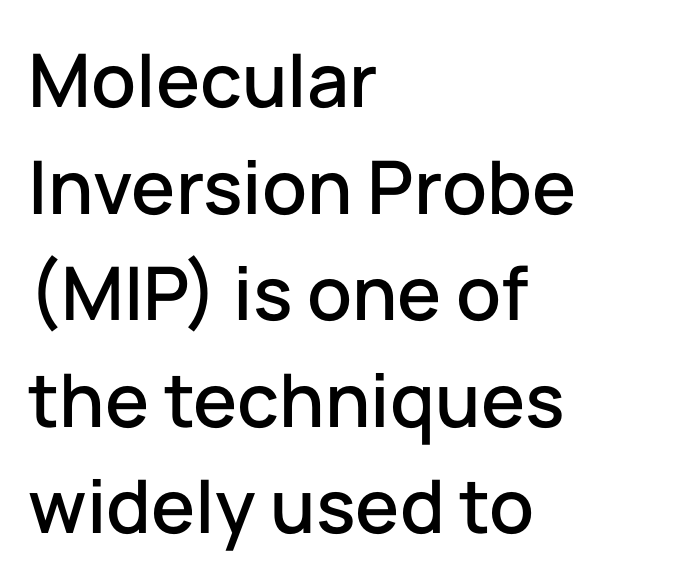
{"serif": "no", "italic": "no", "width": "normal", "stroke_contrast": "low", "x_height": "medium", "monospaced": "no", "underline": "no", "align": "left", "line_spacing": "normal", "line_spacing_ratio": 1.44, "letter_spacing": "normal", "letter_spacing_em": 0.0, "glyph_px": 74}
